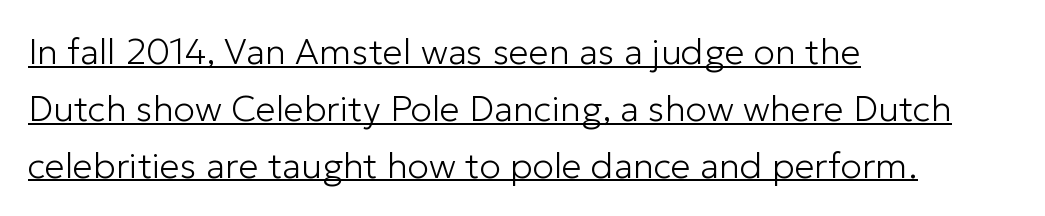
The letterforms sit shoulder to shoulder at normal distance. The passage shown is not bold in any degree. Nothing sits at the stroke ends, so this counts as sans-serif. Nope, not italic — everything's standing straight. Compared with undecorated copy, this sample adds a rule below the words.
